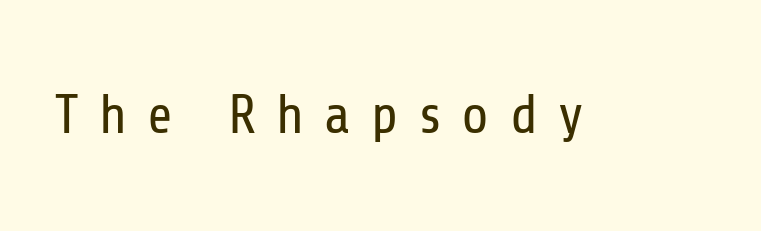
Q: Is the text bold? A: No.
Q: Is the text italic (slanted)? A: No, it is upright.
Q: Is the typeface a serif or a sans-serif typeface? A: Sans-serif.
Q: Is the text underlined? A: No.
Q: Is the spacing between letters normal or unusually wide? A: Unusually wide.
Q: Width (condensed, normal, or wide)? A: Condensed.
Q: Stroke contrast? A: Low.
Q: x-height? A: Medium.
Q: Monospaced? A: No.
